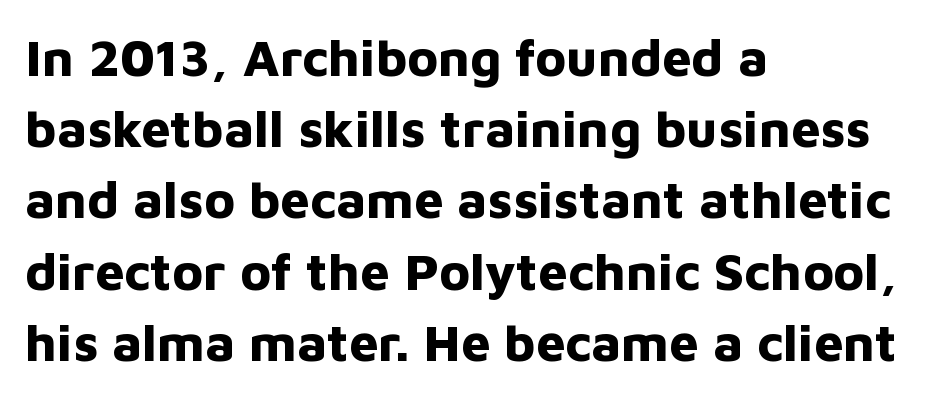
The image shows 52 px bold sans-serif type, upright; set left-aligned, normal line spacing (1.37x), normal letter spacing, not underlined; low stroke contrast and a medium x-height.
